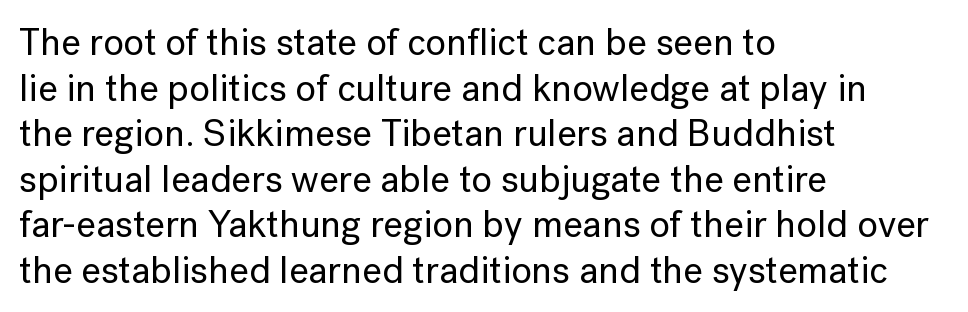
The glyphs in this specimen are sans serif. If you drew a line through each stem, it would be perfectly vertical. Do the characters align in a grid? No, the font is proportional. Tracking value appears to be zero — textbook default spacing.
